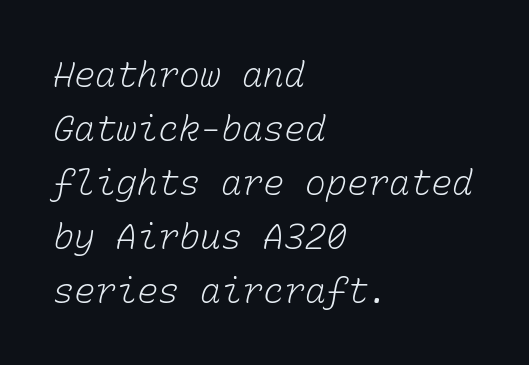
The image shows 35 px light type, monospaced; set left-aligned, normal line spacing (1.54x), normal letter spacing, not underlined; low stroke contrast and a medium x-height.
